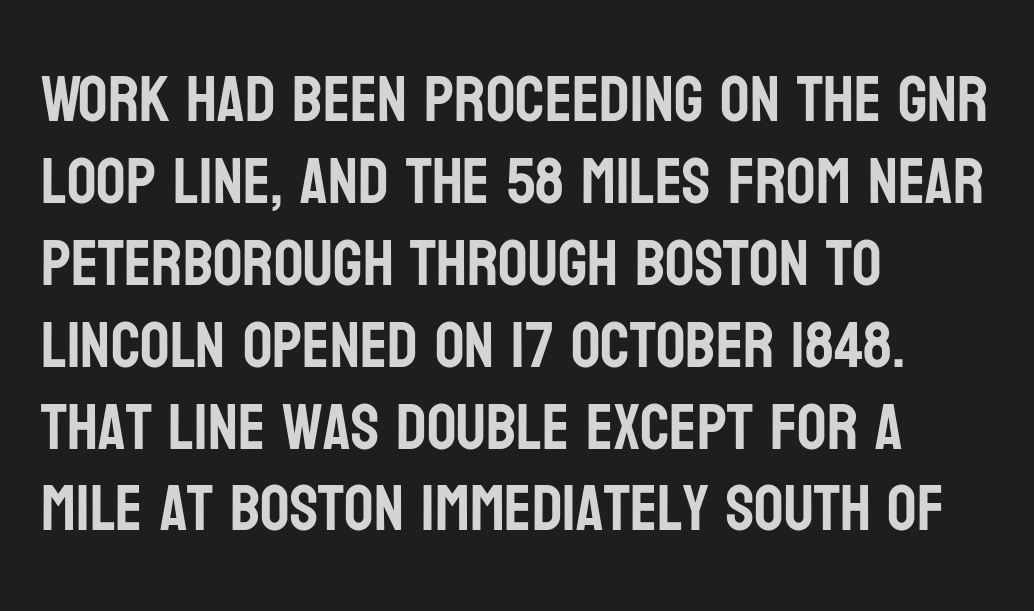
Rule under the text: the space is simply empty. Observe the ordinary spacing: letters are neighbours, not strangers. Is there much room between lines? A standard amount, neither cramped nor airy. A typesetter would mark this as roman, not italic.
